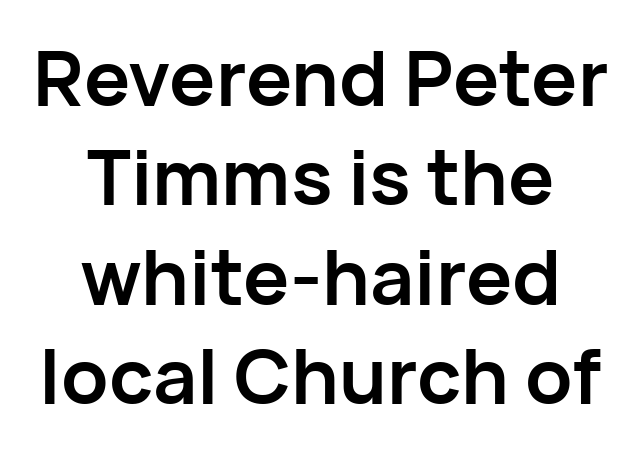
The image shows 77 px semibold sans-serif type, upright; set centered, normal line spacing (1.29x), normal letter spacing, not underlined; low stroke contrast and a medium x-height.
